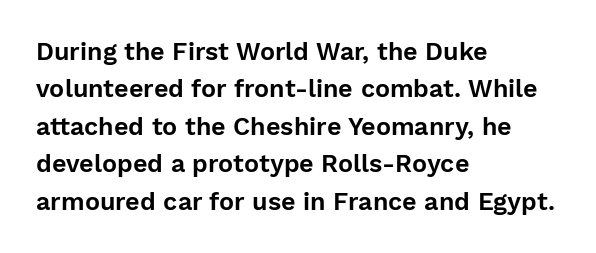
The image shows 25 px text type, upright; set left-aligned, normal line spacing (1.5x), normal letter spacing, not underlined.
